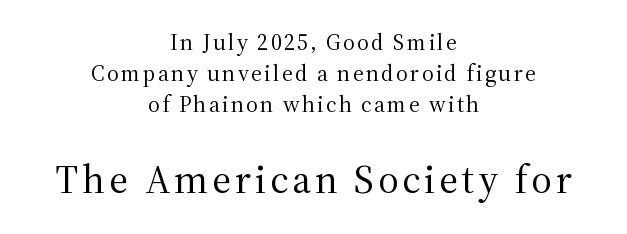
A typesetter would mark this as roman, not italic. Normally led — the rows are evenly, conventionally spaced. The text was rendered using a seriffed face with decorative stroke endings. Typeset on center — no edge is straight. Between these two stacked blocks, the lower one wins on size.
